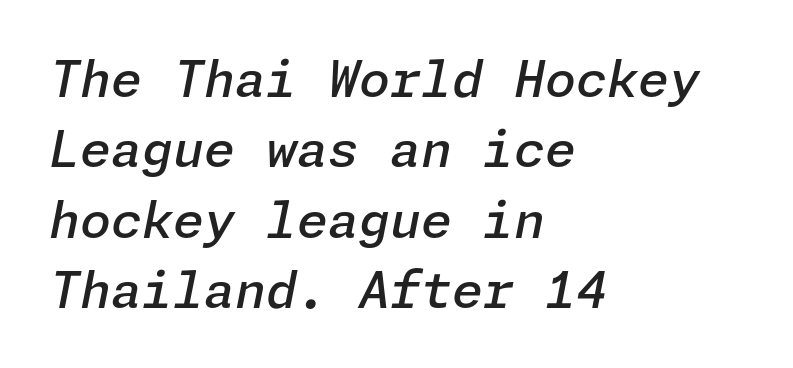
{"italic": "yes", "lean": "right", "slant_degrees": 11, "bold": "semi", "weight": "semibold", "width": "normal", "stroke_contrast": "low", "x_height": "medium", "underline": "no", "align": "left", "line_spacing": "normal", "line_spacing_ratio": 1.41, "letter_spacing": "normal", "letter_spacing_em": 0.0, "glyph_px": 50}
